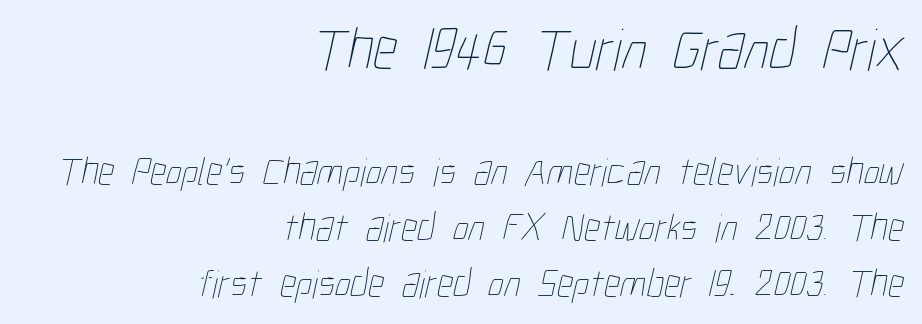
Weight class: somewhere from thin through regular. Leading matches the norm, producing a regular column. The more generous point size was reserved for the upper chunk. Is this a fixed-width face? No — the glyphs have proportional, varying widths.
